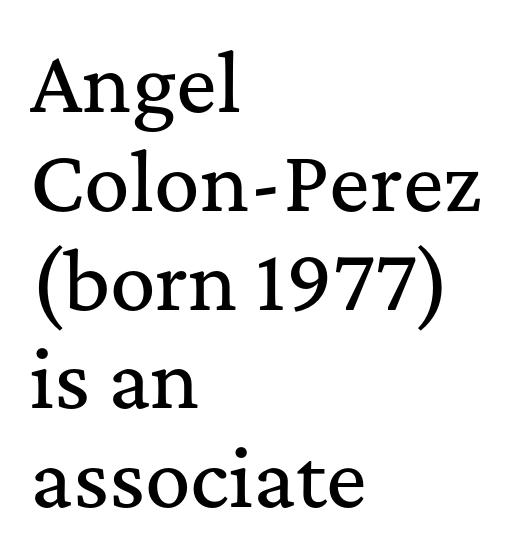
{"serif": "yes", "italic": "no", "width": "normal", "stroke_contrast": "medium", "x_height": "medium", "monospaced": "no", "underline": "no", "align": "left", "line_spacing": "normal", "line_spacing_ratio": 1.3, "letter_spacing": "normal", "letter_spacing_em": 0.0, "glyph_px": 76}
